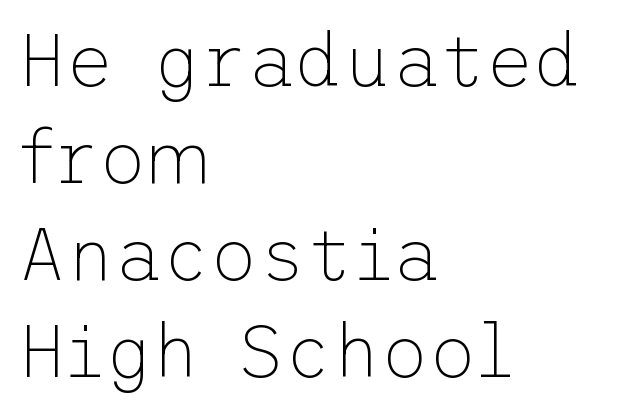
{"serif": "no", "italic": "no", "bold": "no", "weight": "thin", "width": "normal", "stroke_contrast": "low", "x_height": "medium", "underline": "no", "align": "left", "line_spacing": "normal", "line_spacing_ratio": 1.31, "letter_spacing": "normal", "letter_spacing_em": 0.0, "glyph_px": 74}
